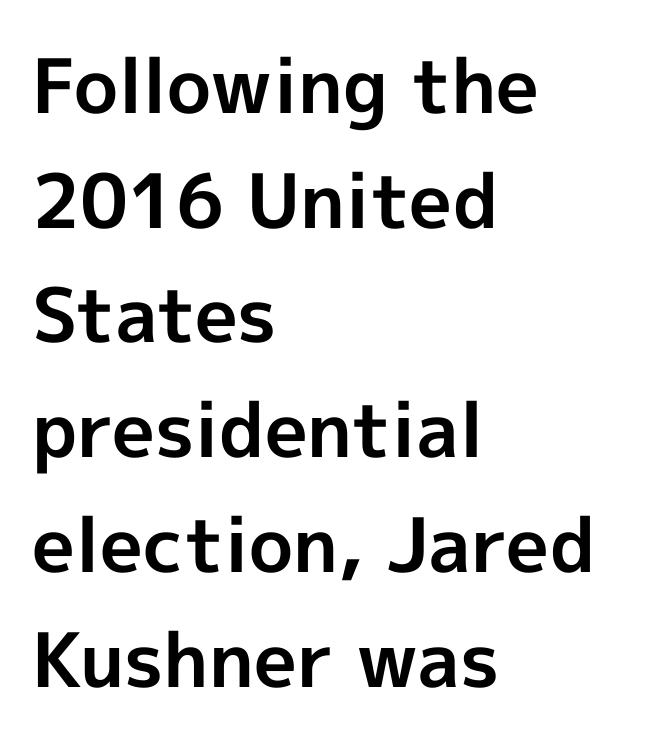
The glyphs have the mass of a bold cut. What stands out about the letter spacing? Nothing — it is the standard amount. Proportional: the letters do not fall into vertical columns. Descenders hang freely into open space. Where is the straight margin? On the left. If you drew a line through each stem, it would be perfectly vertical.
